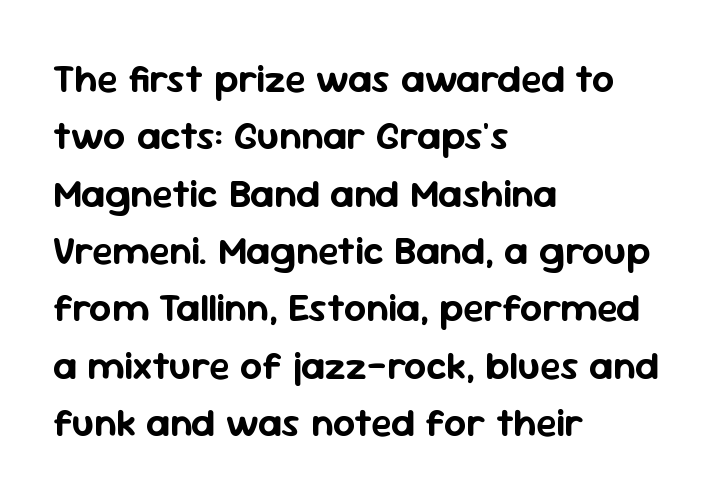
Unlike a traditional serif, this face leaves its strokes unadorned. Does the lettering tilt? It doesn't — this is upright. Is the block centered? No — it sits flush against the left margin. The foot of each line stays bare and open. Reading down the column, the eye jumps a familiar distance to each next line. Tracking value appears to be zero — textbook default spacing.
